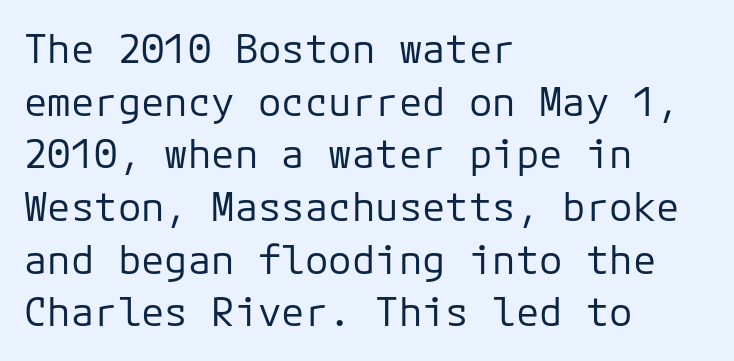
There is no visible air inserted between adjacent glyphs. A quiet, ordinary-to-light weight characterises the typeface. The passage shown stacks its lines at a standard gap. The typeface chosen for these lines omits serifs.
